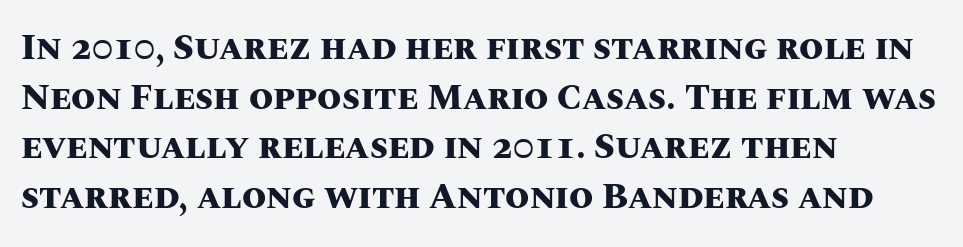
Q: Is the text bold? A: Yes.
Q: Is the text italic (slanted)? A: No, it is upright.
Q: Is the text underlined? A: No.
Q: How is the paragraph aligned? A: Left-aligned.
Q: Is the spacing between letters normal or unusually wide? A: Normal.
Q: Is the spacing between lines tight, normal or loose? A: Normal.
Q: Width (condensed, normal, or wide)? A: Normal.
Q: Stroke contrast? A: Medium.
Q: x-height? A: Large.
Q: Monospaced? A: No.
